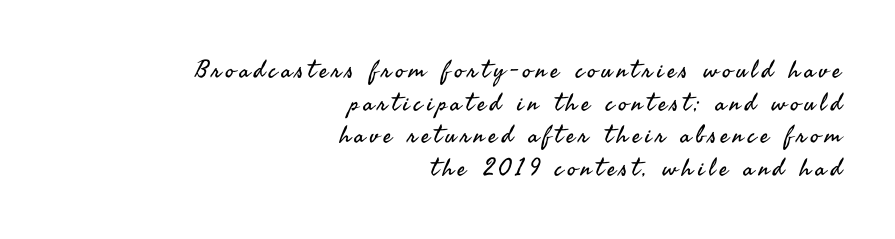
{"bold": "no", "underline": "no", "align": "right", "line_spacing": "normal", "line_spacing_ratio": 1.36, "glyph_px": 24}
